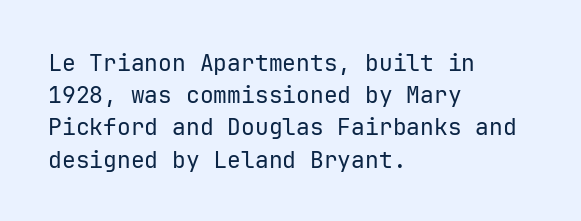
The image shows 23 px text type, upright; set left-aligned, normal line spacing (1.4x), normal letter spacing, not underlined.
